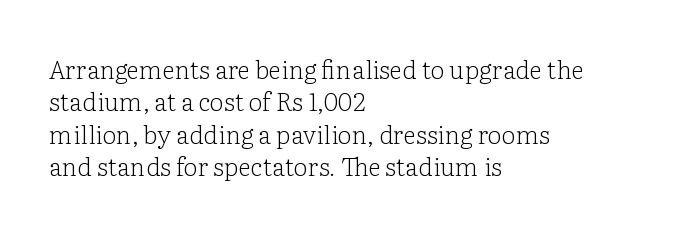
{"italic": "no", "bold": "no", "underline": "no", "align": "left", "line_spacing": "normal", "line_spacing_ratio": 1.3, "letter_spacing": "normal", "letter_spacing_em": 0.0, "glyph_px": 25}
